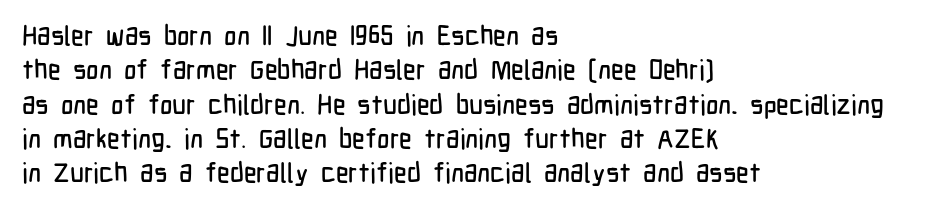
Q: Is the text italic (slanted)? A: No, it is upright.
Q: Is the text underlined? A: No.
Q: How is the paragraph aligned? A: Left-aligned.
Q: Is the spacing between letters normal or unusually wide? A: Normal.
Q: Is the spacing between lines tight, normal or loose? A: Normal.
